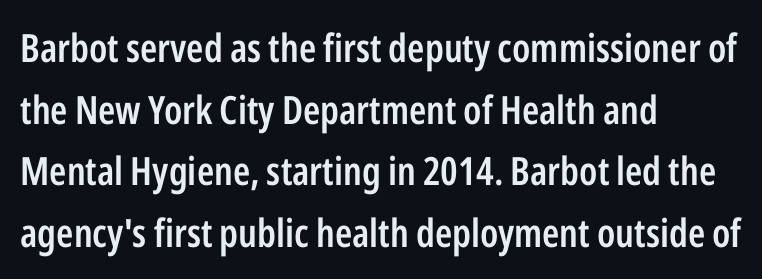
Q: Is the text bold? A: Semi-bold.
Q: Is the text italic (slanted)? A: No, it is upright.
Q: Is the typeface a serif or a sans-serif typeface? A: Sans-serif.
Q: Is the text underlined? A: No.
Q: How is the paragraph aligned? A: Left-aligned.
Q: Is the spacing between letters normal or unusually wide? A: Normal.
Q: Is the spacing between lines tight, normal or loose? A: Normal.
Q: Width (condensed, normal, or wide)? A: Condensed.
Q: Stroke contrast? A: Low.
Q: x-height? A: Medium.
Q: Monospaced? A: No.
